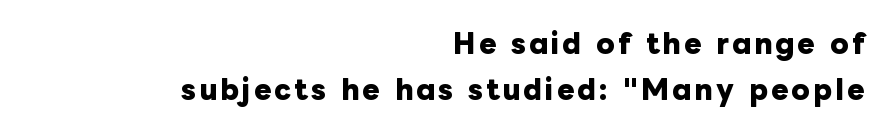
The image shows 26 px bold type, upright; set right-aligned, line spacing 1.77x, not underlined.
